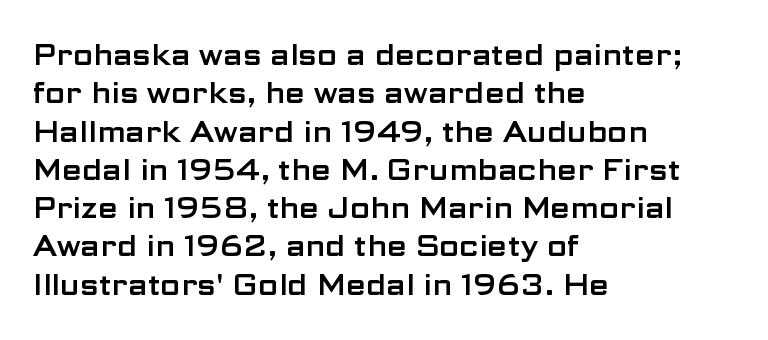
The image shows 29 px wide sans-serif type, upright; set left-aligned, normal line spacing (1.32x), normal letter spacing, not underlined; low stroke contrast and a medium x-height.
